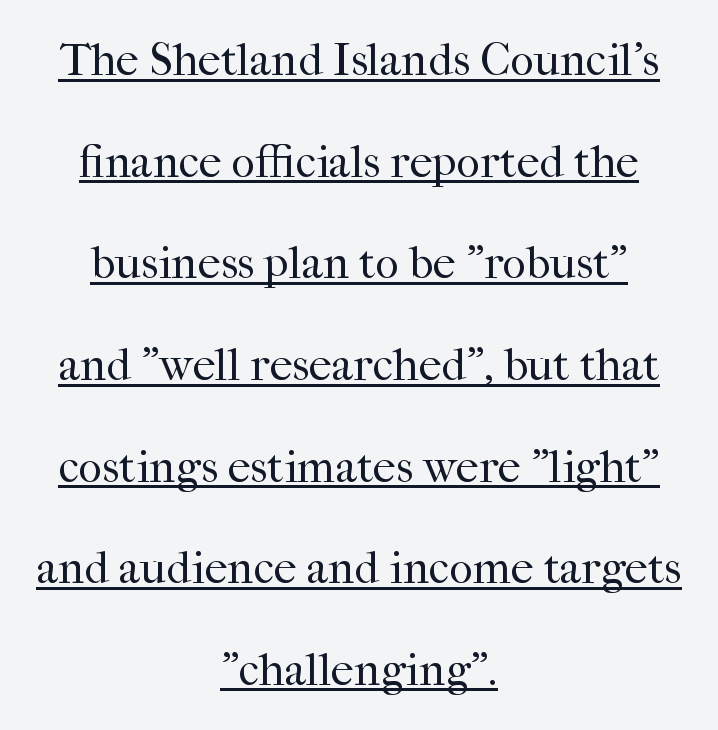
{"serif": "yes", "italic": "no", "bold": "no", "weight": "regular", "width": "normal", "stroke_contrast": "high", "x_height": "medium", "monospaced": "no", "underline": "yes", "align": "center", "line_spacing": "loose", "line_spacing_ratio": 2.21, "letter_spacing": "normal", "letter_spacing_em": 0.0, "glyph_px": 46}
